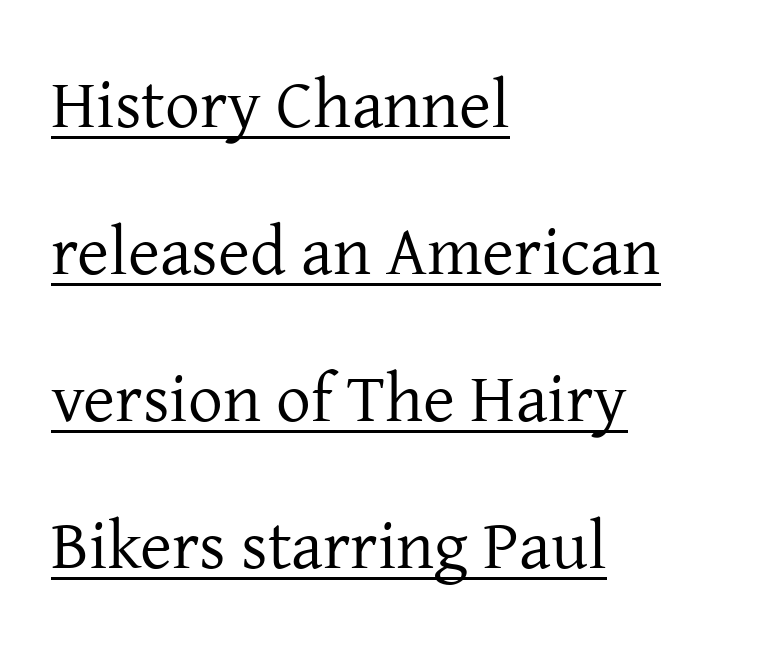
{"serif": "yes", "italic": "no", "bold": "no", "weight": "regular", "width": "normal", "stroke_contrast": "low", "x_height": "medium", "monospaced": "no", "underline": "yes", "align": "left", "line_spacing": "loose", "line_spacing_ratio": 2.13, "letter_spacing": "normal", "letter_spacing_em": 0.0, "glyph_px": 69}
